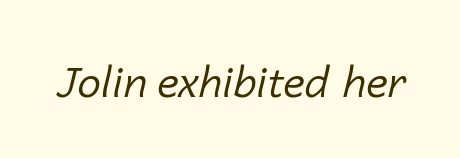
{"italic": "yes", "lean": "right", "slant_degrees": 14, "bold": "no", "weight": "regular", "width": "normal", "stroke_contrast": "low", "x_height": "medium", "monospaced": "no", "underline": "no", "letter_spacing": "normal", "letter_spacing_em": 0.0, "glyph_px": 42}
